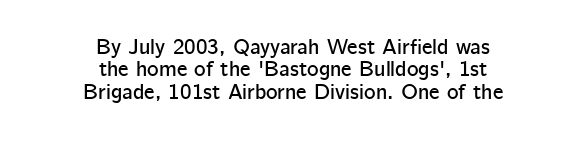
Q: Is the text italic (slanted)? A: No, it is upright.
Q: Is the text underlined? A: No.
Q: How is the paragraph aligned? A: Centered.
Q: Is the spacing between letters normal or unusually wide? A: Normal.
Q: Is the spacing between lines tight, normal or loose? A: Tight.
